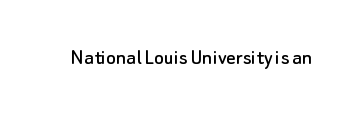
{"italic": "no", "underline": "no", "letter_spacing": "normal", "letter_spacing_em": 0.0, "glyph_px": 23}
